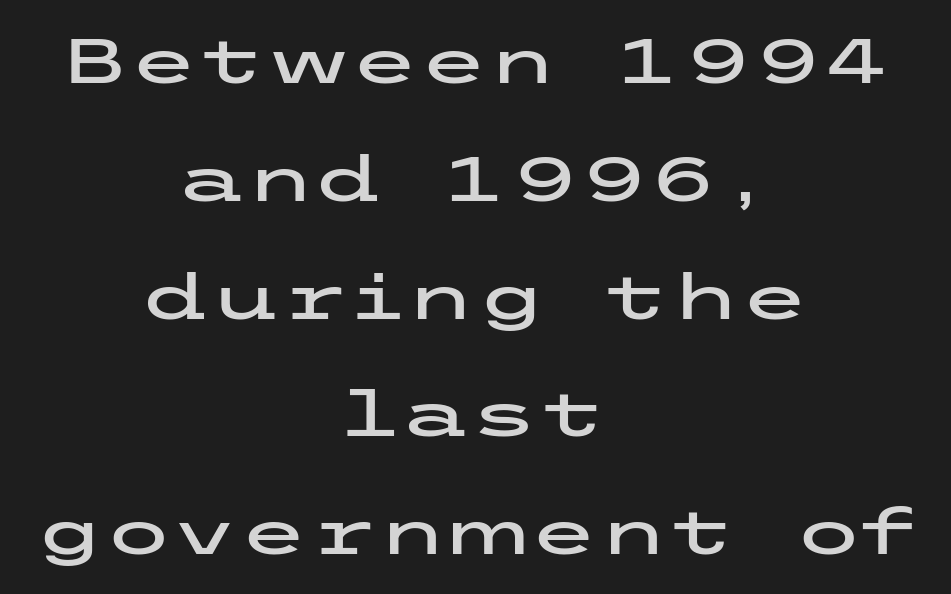
{"serif": "no", "italic": "no", "width": "wide", "stroke_contrast": "low", "x_height": "medium", "underline": "no", "align": "center", "line_spacing_ratio": 1.87, "letter_spacing": "normal", "letter_spacing_em": 0.0, "glyph_px": 63}
